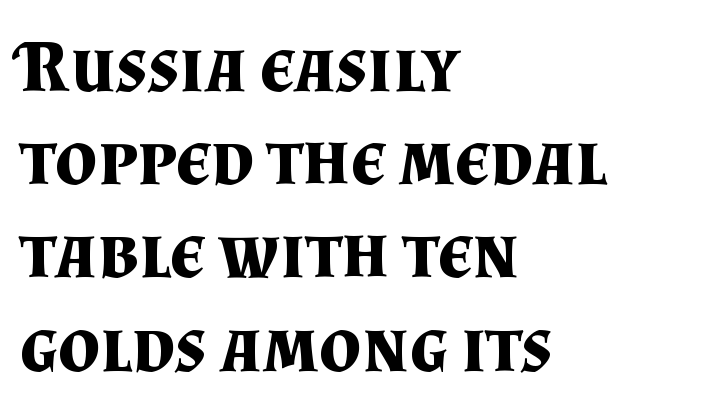
This rendering uses left alignment, leaving the right contour irregular. Type style note: has serifs. Does the leading feel generous? No, just average. Check under the words: just untouched page. Quick note: not italic, upright. Heft: maximum for text — a bold.
